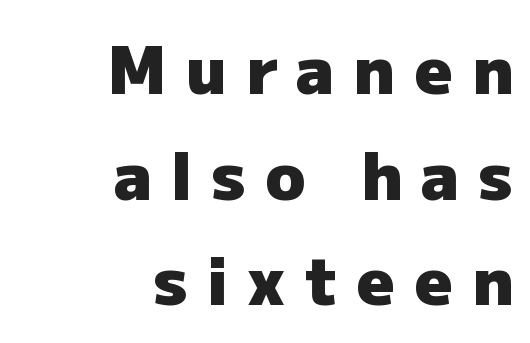
Q: Is the text bold? A: Yes.
Q: Is the text italic (slanted)? A: No, it is upright.
Q: Is the typeface a serif or a sans-serif typeface? A: Sans-serif.
Q: Is the text underlined? A: No.
Q: How is the paragraph aligned? A: Right-aligned.
Q: Is the spacing between letters normal or unusually wide? A: Unusually wide.
Q: Is the spacing between lines tight, normal or loose? A: Normal.
Q: Width (condensed, normal, or wide)? A: Normal.
Q: Stroke contrast? A: Low.
Q: x-height? A: Medium.
Q: Monospaced? A: No.
